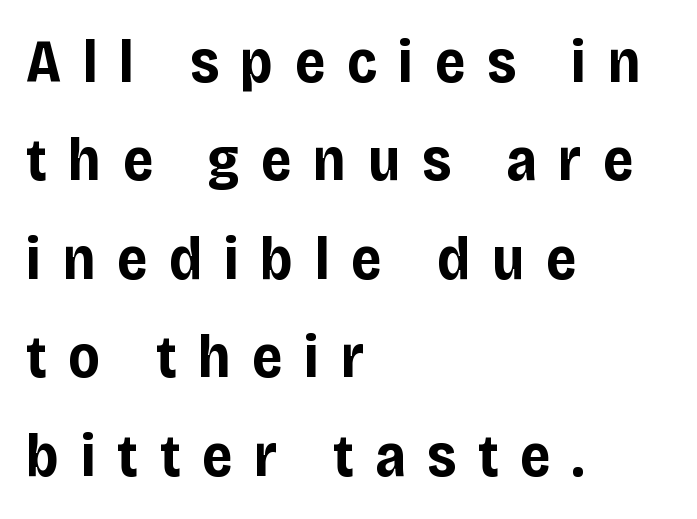
The image shows 60 px bold sans-serif type, upright; set left-aligned, normal line spacing (1.64x), unusually wide letter spacing (+0.36 em), not underlined; low stroke contrast and a large x-height.
